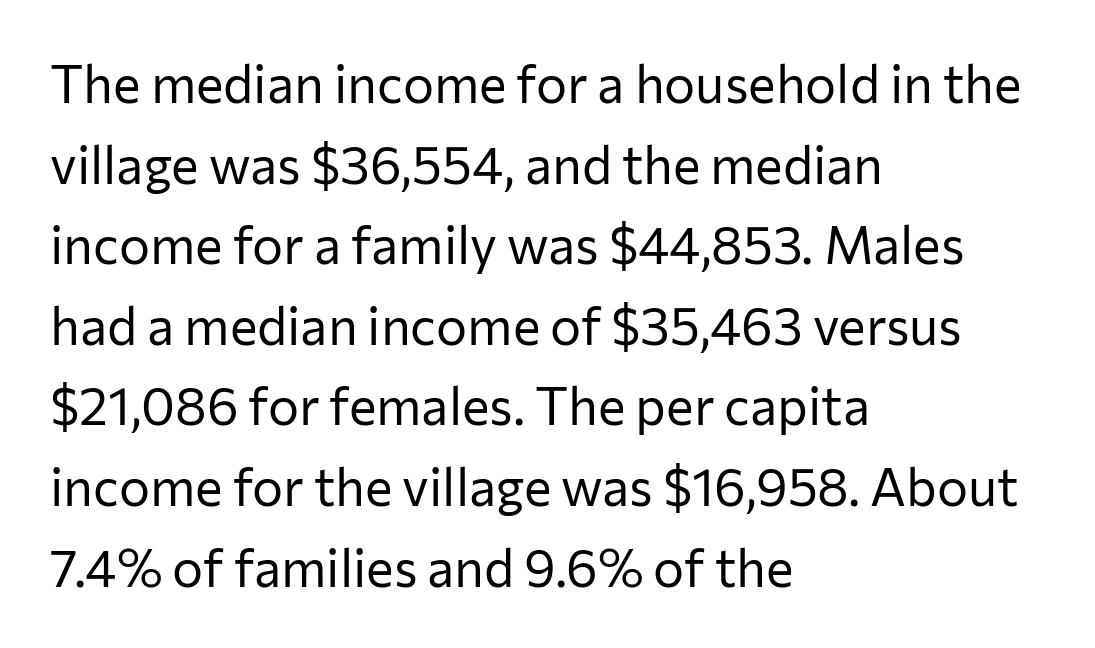
The string is rendered with underlining switched off. The typesetting does not lean heavy: it is not bold. Characters remain perfectly vertical along every line. What stands out about the letter spacing? Nothing — it is the standard amount. This sample uses a sans-serif face. The compositor pushed each line to the left boundary.
